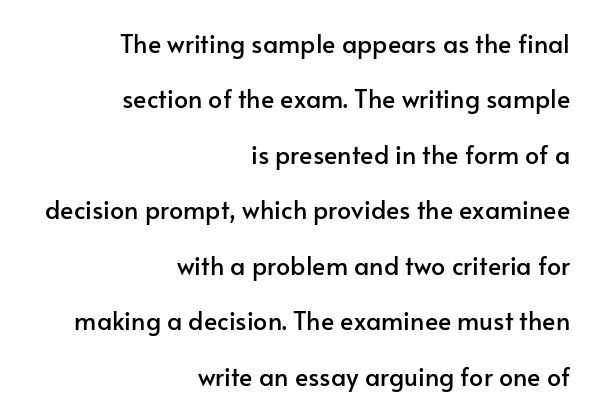
Quick note: underline off. Posture: straight, roman, zero tilt. The compositor pushed each line to the right boundary. The line texture is even and compact thanks to regular tracking. A great deal of white space separates one row of letters from the next.
